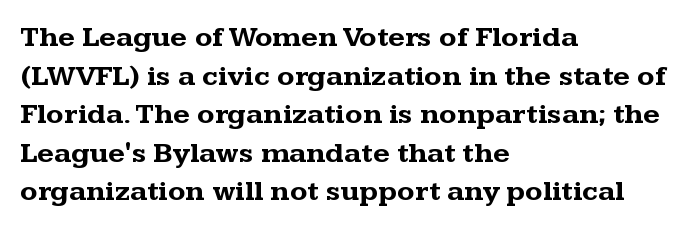
The image shows 29 px bold, wide serif type, upright; set left-aligned, normal line spacing (1.33x), normal letter spacing, not underlined; medium stroke contrast and a medium x-height.
